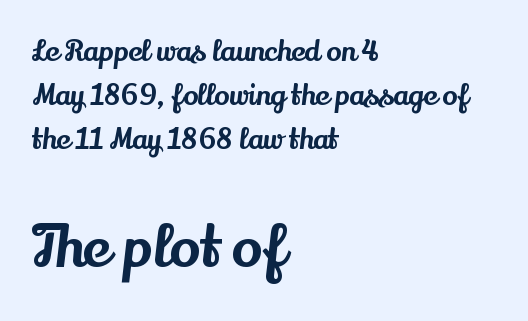
{"serif": "yes", "width": "normal", "stroke_contrast": "medium", "x_height": "small", "monospaced": "no", "underline": "no", "align": "left", "line_spacing": "normal", "line_spacing_ratio": 1.57, "letter_spacing": "normal", "letter_spacing_em": 0.0, "larger_block": "second", "size_ratio": 2.04, "glyph_px": 57}
